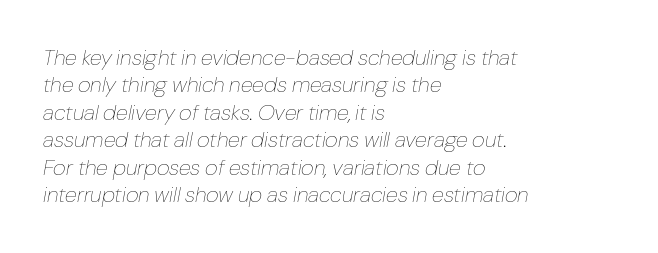
These glyphs show unthickened strokes, regular width or finer. Tracking here is standard; glyphs follow each other at the usual distance. Rendered with sloped, italic letterforms. A student would call this left alignment; a typographer would say flush left, rag right.
